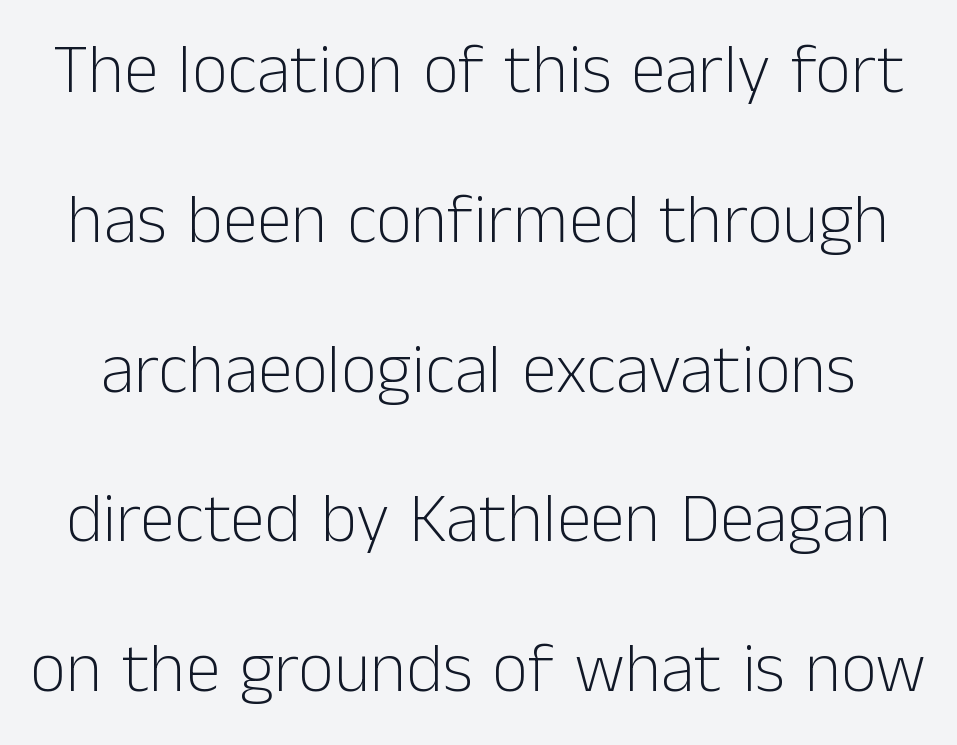
Only glyphs here, with clear space below each row. A great deal of white space separates one row of letters from the next. In terms of letterspacing, this is plain default setting. This sample has the flowing, uneven cadence of proportional lettering. Stem width sits at or under what a default text font uses. Quick note: not italic, upright.
